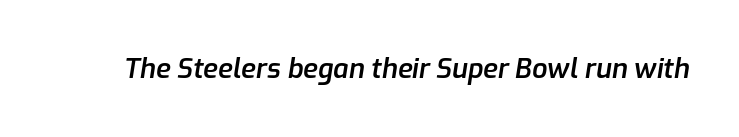
Q: Is the text bold? A: Semi-bold.
Q: Is the text italic (slanted)? A: Yes, it leans right by about 9 degrees.
Q: Is the text underlined? A: No.
Q: Is the spacing between letters normal or unusually wide? A: Normal.
